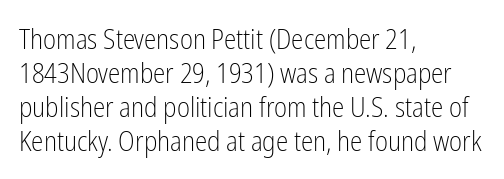
The image shows 28 px light, condensed sans-serif type, upright; set left-aligned, line spacing 1.21x, normal letter spacing, not underlined; low stroke contrast and a medium x-height.
